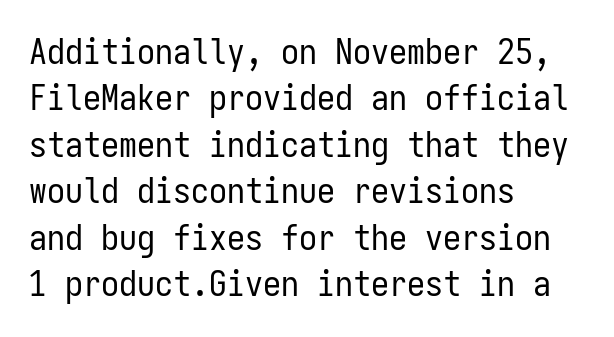
The image shows 36 px regular-weight, condensed sans-serif type, upright, monospaced; set left-aligned, normal line spacing (1.29x), normal letter spacing, not underlined; low stroke contrast and a medium x-height.
